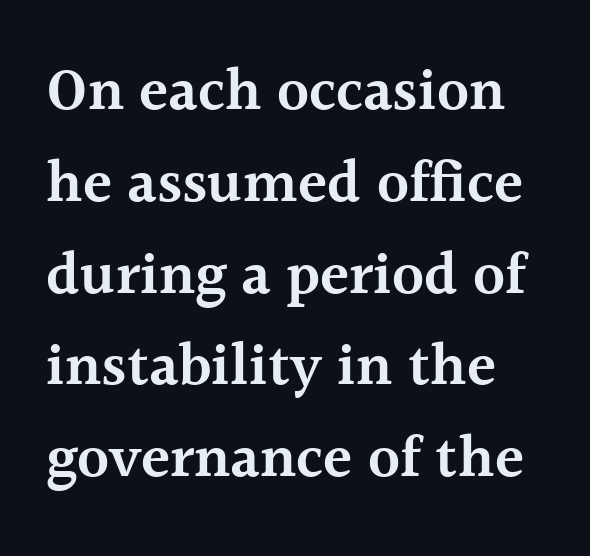
The image shows 60 px semibold serif type, upright; set normal line spacing (1.53x), normal letter spacing, not underlined; a medium x-height.
